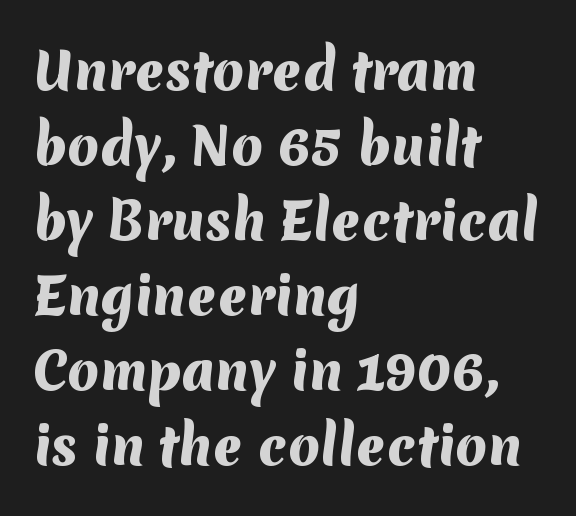
What kind of face is this? One without serifs — a sans. Each line starts at the same left margin while the right side varies. Each word holds together tightly as a unit, with standard inter-letter gaps. The block of text has a typical density, with ordinary space between rows.
